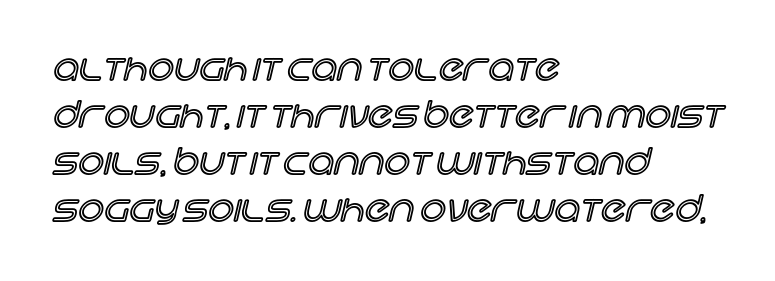
The image shows 36 px text type; set left-aligned, normal line spacing (1.31x), normal letter spacing, not underlined; a large x-height.
